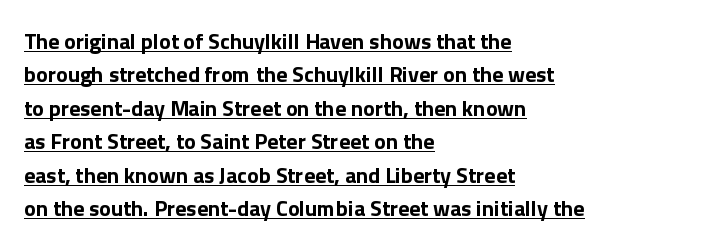
Q: Is the text bold? A: Yes.
Q: Is the text italic (slanted)? A: No, it is upright.
Q: Is the text underlined? A: Yes.
Q: How is the paragraph aligned? A: Left-aligned.
Q: Is the spacing between letters normal or unusually wide? A: Normal.
Q: Is the spacing between lines tight, normal or loose? A: Normal.
